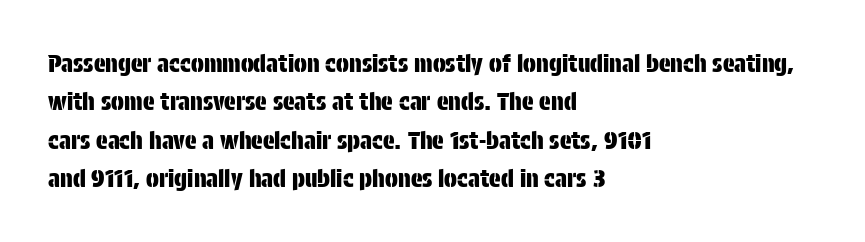
The image shows 24 px text type, upright; set left-aligned, normal line spacing (1.6x), normal letter spacing, not underlined.
